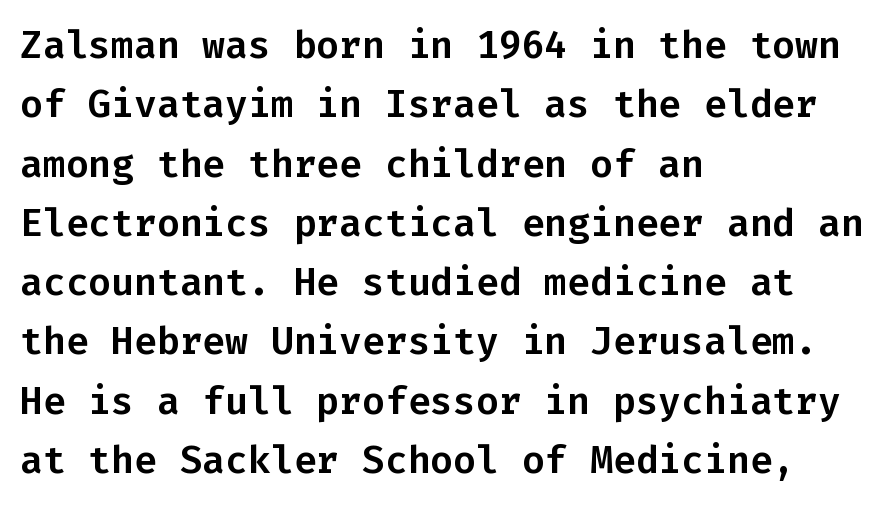
Q: Is the text italic (slanted)? A: No, it is upright.
Q: Is the typeface a serif or a sans-serif typeface? A: Sans-serif.
Q: Is the text underlined? A: No.
Q: How is the paragraph aligned? A: Left-aligned.
Q: Is the spacing between letters normal or unusually wide? A: Normal.
Q: Is the spacing between lines tight, normal or loose? A: Normal.
Q: Width (condensed, normal, or wide)? A: Normal.
Q: Stroke contrast? A: Low.
Q: x-height? A: Medium.
Q: Monospaced? A: Yes.
